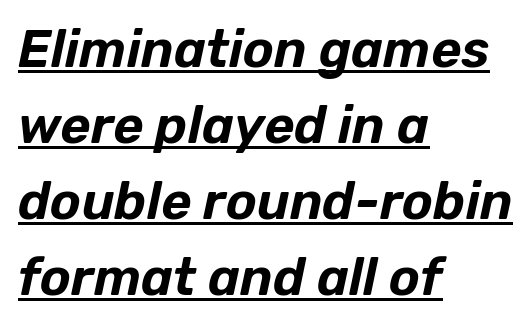
{"italic": "yes", "lean": "right", "slant_degrees": 12, "width": "normal", "stroke_contrast": "low", "x_height": "medium", "monospaced": "no", "underline": "yes", "align": "left", "line_spacing": "normal", "line_spacing_ratio": 1.46, "letter_spacing": "normal", "letter_spacing_em": 0.0, "glyph_px": 52}
